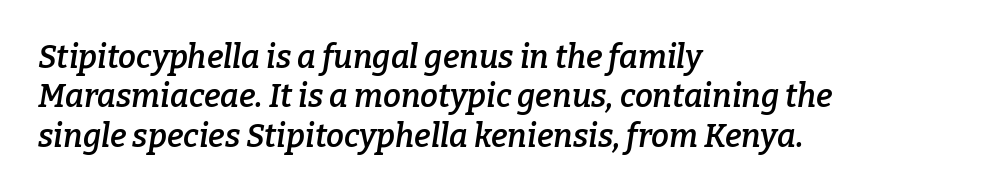
Q: Is the text bold? A: Semi-bold.
Q: Is the text italic (slanted)? A: Yes, it leans right by about 9 degrees.
Q: Is the typeface a serif or a sans-serif typeface? A: Serif.
Q: Is the text underlined? A: No.
Q: How is the paragraph aligned? A: Left-aligned.
Q: Is the spacing between letters normal or unusually wide? A: Normal.
Q: Width (condensed, normal, or wide)? A: Normal.
Q: Stroke contrast? A: Low.
Q: x-height? A: Medium.
Q: Monospaced? A: No.
